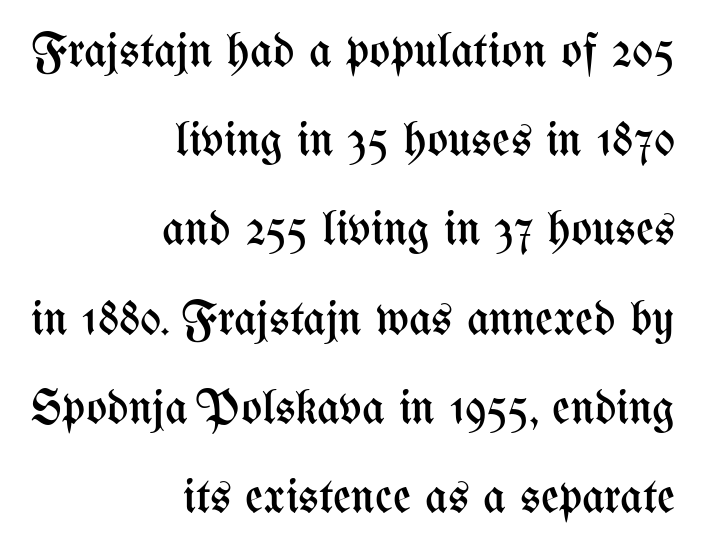
Q: Is the text bold? A: No.
Q: Is the text italic (slanted)? A: No, it is upright.
Q: Is the text underlined? A: No.
Q: How is the paragraph aligned? A: Right-aligned.
Q: Is the spacing between letters normal or unusually wide? A: Normal.
Q: Width (condensed, normal, or wide)? A: Condensed.
Q: Stroke contrast? A: Medium.
Q: x-height? A: Medium.
Q: Monospaced? A: No.
